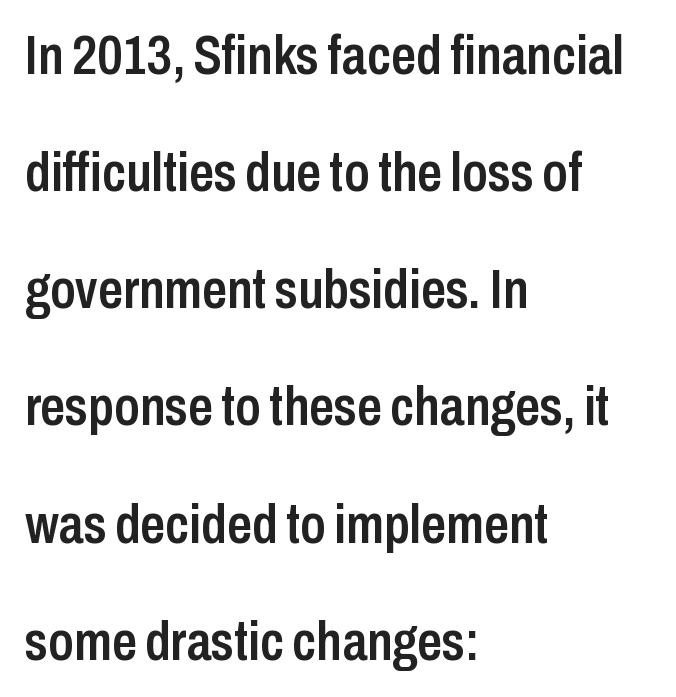
The image shows 55 px semibold, condensed sans-serif type, upright; set left-aligned, loose line spacing (2.13x), normal letter spacing, not underlined; low stroke contrast and a medium x-height.
